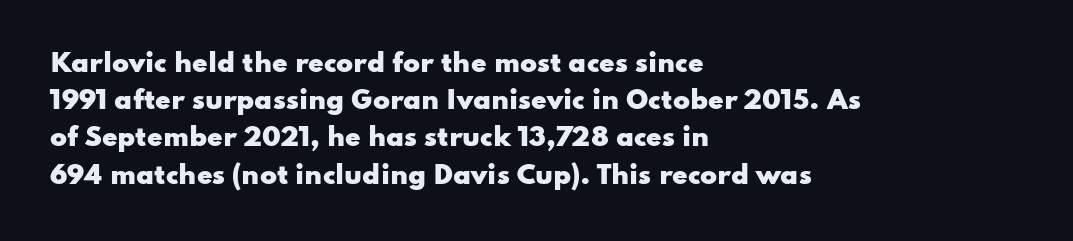
Q: Is the text bold? A: Yes.
Q: Is the text italic (slanted)? A: No, it is upright.
Q: Is the text underlined? A: No.
Q: How is the paragraph aligned? A: Left-aligned.
Q: Is the spacing between letters normal or unusually wide? A: Normal.
Q: Is the spacing between lines tight, normal or loose? A: Normal.
